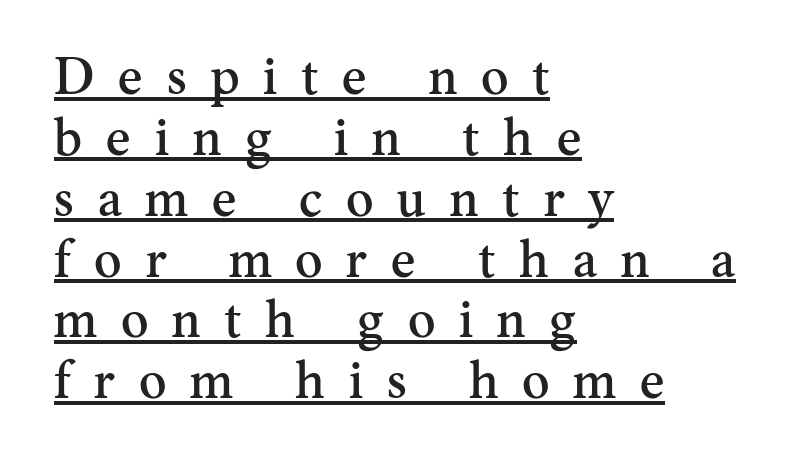
Q: Is the text italic (slanted)? A: No, it is upright.
Q: Is the typeface a serif or a sans-serif typeface? A: Serif.
Q: Is the text underlined? A: Yes.
Q: How is the paragraph aligned? A: Left-aligned.
Q: Is the spacing between letters normal or unusually wide? A: Unusually wide.
Q: Width (condensed, normal, or wide)? A: Normal.
Q: Stroke contrast? A: Medium.
Q: x-height? A: Small.
Q: Monospaced? A: No.
